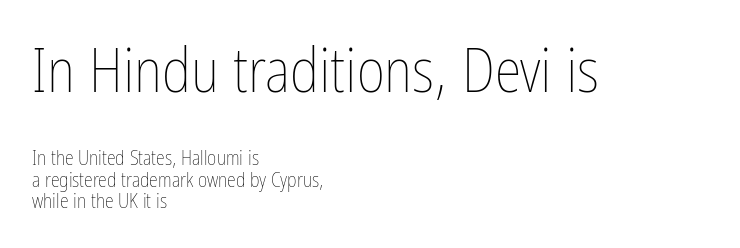
The image shows 61 px thin, condensed type, upright; set left-aligned, tight line spacing (1.06x), normal letter spacing, not underlined; the first (top) block is 3.05x larger; low stroke contrast and a medium x-height.
